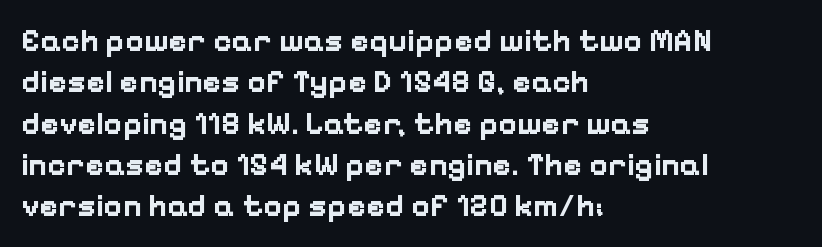
Spacing verdict: proportional, widths tailored to each character. Letter spacing: default. Stroke thickness is high; the sample reads as a true bold. These lines stack with their left ends in a neat column.
